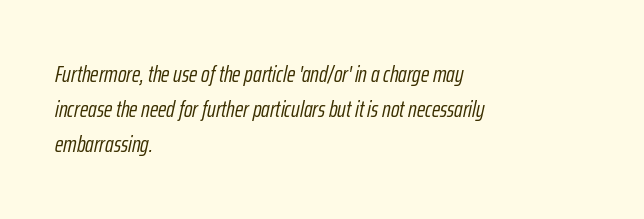
Stems here are at most as thick as an everyday book face. Evenly set lines give the paragraph a standard silhouette. The text block is weighted toward the left margin, trailing off unevenly rightward. The space beneath each line is pristine and unruled. The axis of the letterforms is tilted away from vertical.
